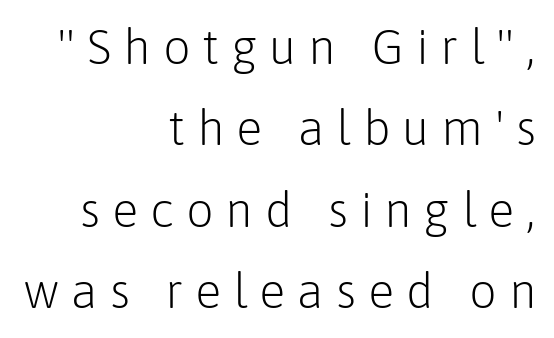
The letters are spread apart with noticeably loose tracking. The leading is moderate, giving the passage an even texture. The gap between lines stays unmarked. The passage shown is typed in a proportional face where columns would drift.
